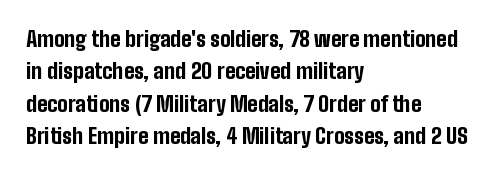
{"italic": "no", "bold": "yes", "underline": "no", "align": "left", "line_spacing": "normal", "line_spacing_ratio": 1.54, "letter_spacing": "normal", "letter_spacing_em": 0.0, "glyph_px": 21}
